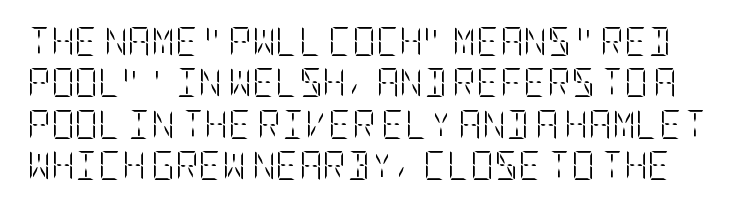
The image shows 29 px light, condensed type, upright; set normal line spacing (1.43x), normal letter spacing, not underlined; low stroke contrast and a large x-height.
